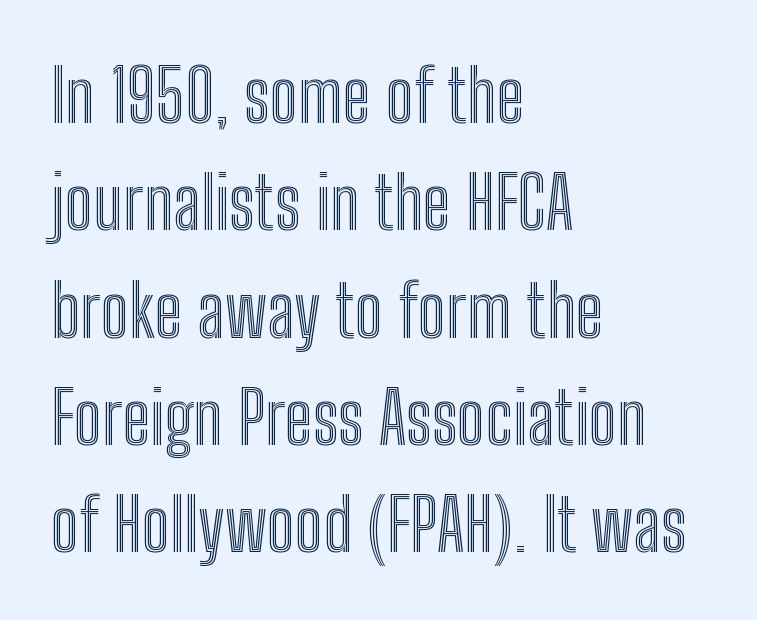
The image shows 73 px condensed type, upright; set left-aligned, normal line spacing (1.47x), normal letter spacing, not underlined; a medium x-height.
